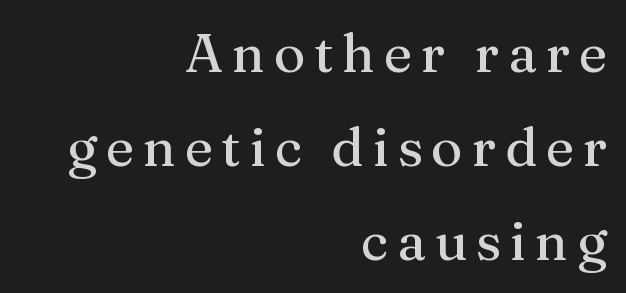
Q: Is the text italic (slanted)? A: No, it is upright.
Q: Is the typeface a serif or a sans-serif typeface? A: Serif.
Q: Is the text underlined? A: No.
Q: How is the paragraph aligned? A: Right-aligned.
Q: Width (condensed, normal, or wide)? A: Normal.
Q: Stroke contrast? A: Medium.
Q: x-height? A: Medium.
Q: Monospaced? A: No.
